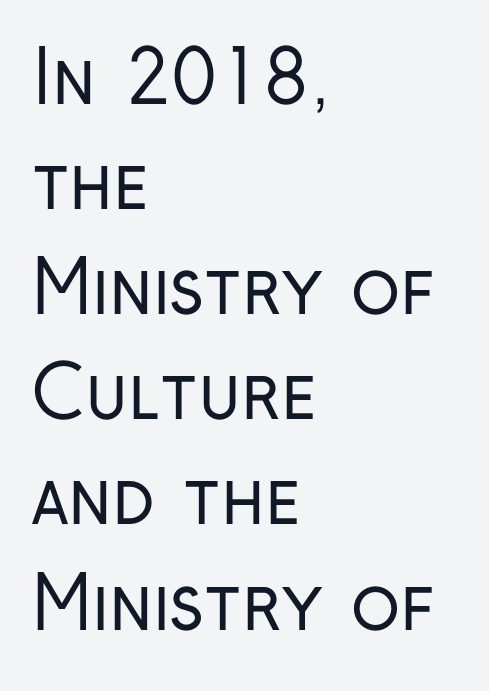
{"serif": "no", "italic": "no", "bold": "no", "weight": "regular", "width": "condensed", "stroke_contrast": "low", "x_height": "medium", "monospaced": "no", "underline": "no", "align": "left", "line_spacing": "normal", "line_spacing_ratio": 1.46, "letter_spacing": "normal", "letter_spacing_em": 0.0, "glyph_px": 72}
